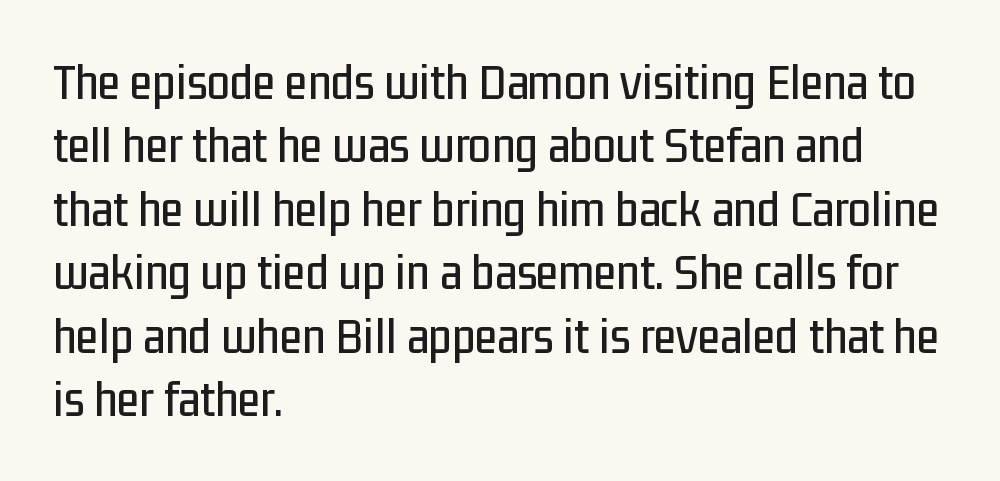
{"serif": "no", "italic": "no", "width": "condensed", "stroke_contrast": "low", "x_height": "medium", "monospaced": "no", "underline": "no", "align": "left", "line_spacing_ratio": 1.22, "letter_spacing": "normal", "letter_spacing_em": 0.0, "glyph_px": 52}
